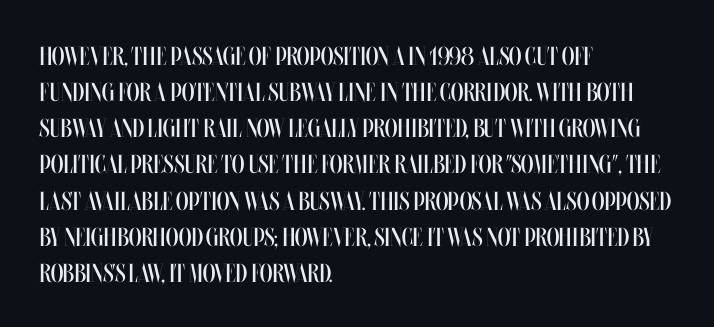
Q: Is the text bold? A: No.
Q: Is the text italic (slanted)? A: No, it is upright.
Q: Is the text underlined? A: No.
Q: How is the paragraph aligned? A: Left-aligned.
Q: Is the spacing between letters normal or unusually wide? A: Normal.
Q: Is the spacing between lines tight, normal or loose? A: Normal.
